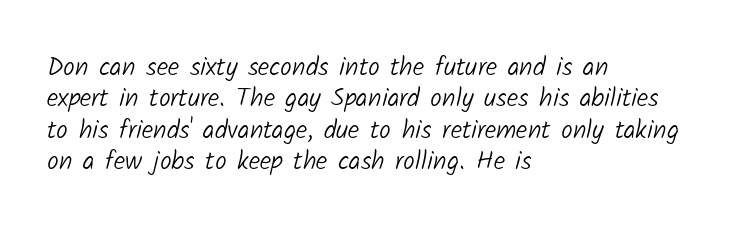
The baseline area is clear. In CSS terms this would be text-align: left. Each word holds together tightly as a unit, with standard inter-letter gaps. Letters have the restrained weight of plain body copy at most.
